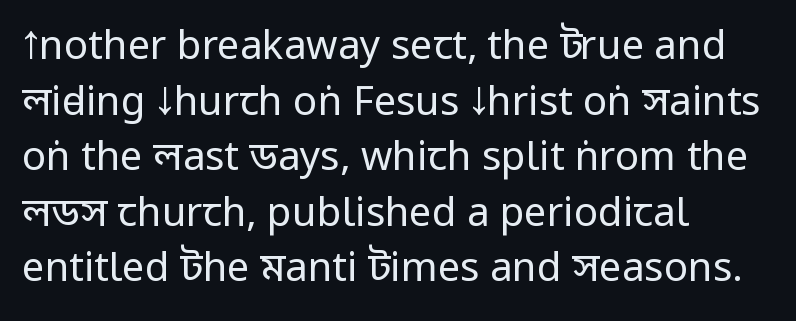
Posture: straight, roman, zero tilt. Which margin do the lines hug? The left one — the right edge is uneven. Anything drawn beneath the words? Only blank space. Counters stay open thanks to moderate or lighter strokes. Here the designer chose a conventional face with non-uniform glyph widths.
